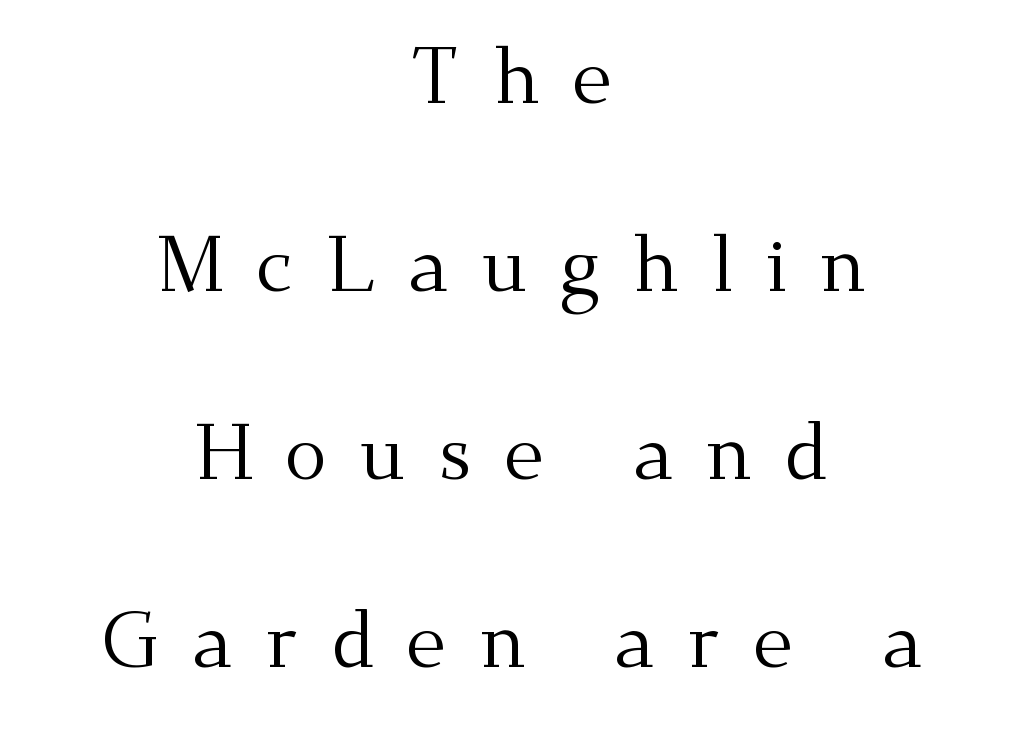
Is the block centered? Yes — each line is placed symmetrically about the middle. Classification — serif. The typography opts for an upright posture over an oblique one. This reads as an unemphasized weight, regular at the heaviest.
